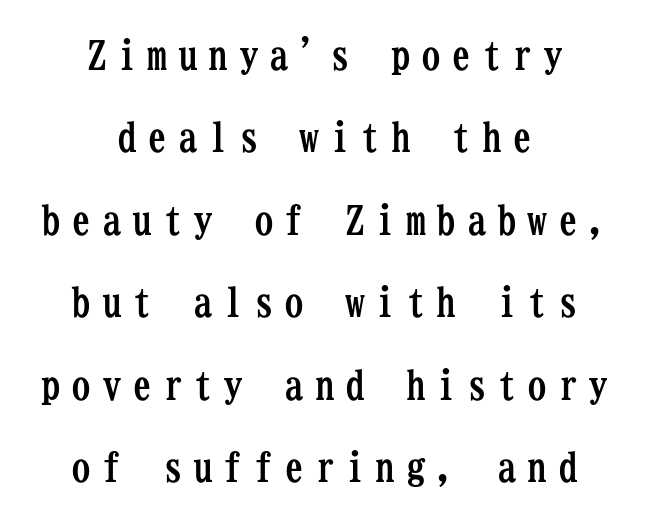
The image shows 40 px semibold, condensed serif type, upright, monospaced; set centered, loose line spacing (2.06x), unusually wide letter spacing (+0.26 em), not underlined; low stroke contrast and a medium x-height.
